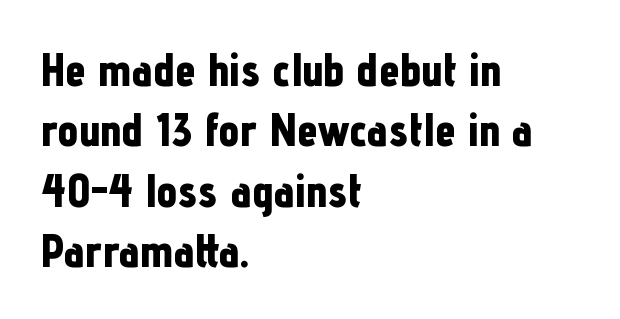
Q: Is the text bold? A: Yes.
Q: Is the text italic (slanted)? A: No, it is upright.
Q: Is the typeface a serif or a sans-serif typeface? A: Sans-serif.
Q: Is the text underlined? A: No.
Q: How is the paragraph aligned? A: Left-aligned.
Q: Is the spacing between letters normal or unusually wide? A: Normal.
Q: Is the spacing between lines tight, normal or loose? A: Normal.
Q: Width (condensed, normal, or wide)? A: Condensed.
Q: Stroke contrast? A: Low.
Q: x-height? A: Medium.
Q: Monospaced? A: No.
